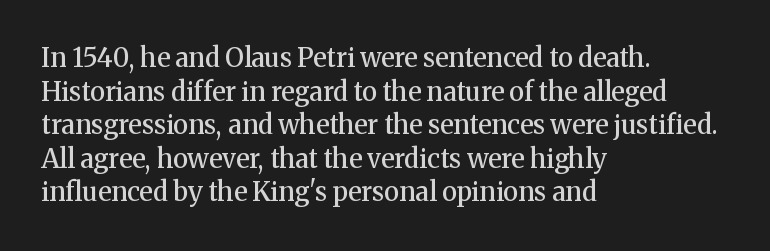
{"italic": "no", "bold": "semi", "underline": "no", "align": "left", "line_spacing": "normal", "line_spacing_ratio": 1.29, "letter_spacing": "normal", "letter_spacing_em": 0.0, "glyph_px": 26}
